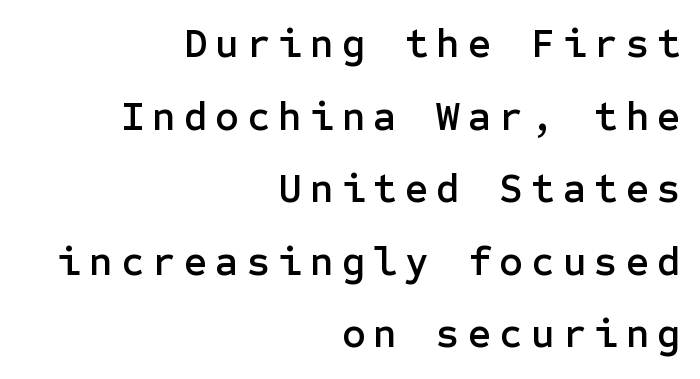
{"serif": "no", "italic": "no", "width": "normal", "stroke_contrast": "low", "x_height": "medium", "underline": "no", "align": "right", "line_spacing_ratio": 1.77, "glyph_px": 41}
